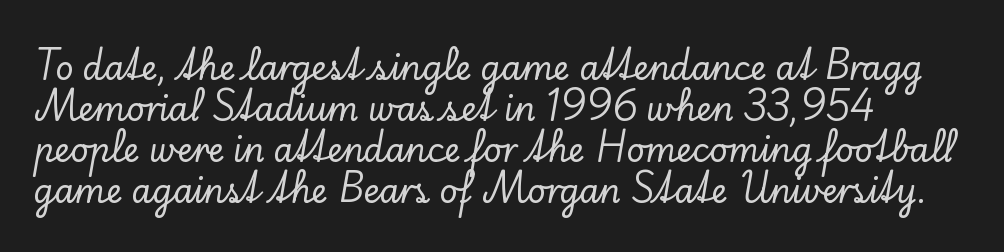
Q: Is the text italic (slanted)? A: Yes.
Q: Is the typeface a serif or a sans-serif typeface? A: Serif.
Q: Is the text underlined? A: No.
Q: How is the paragraph aligned? A: Left-aligned.
Q: Is the spacing between letters normal or unusually wide? A: Normal.
Q: Is the spacing between lines tight, normal or loose? A: Normal.
Q: Width (condensed, normal, or wide)? A: Normal.
Q: Stroke contrast? A: Low.
Q: x-height? A: Small.
Q: Monospaced? A: No.
